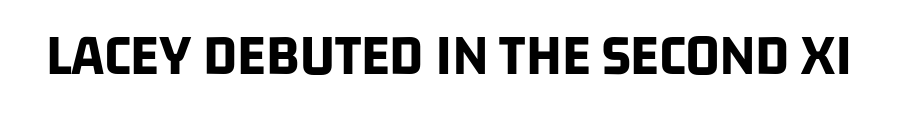
The image shows 60 px bold, condensed sans-serif type; set normal letter spacing, not underlined; low stroke contrast and a large x-height.
